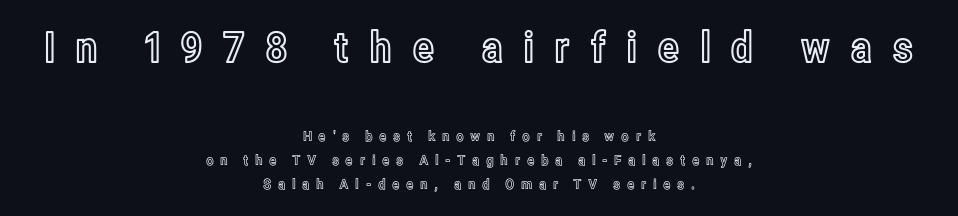
Q: Is the text italic (slanted)? A: No, it is upright.
Q: Is the text underlined? A: No.
Q: How is the paragraph aligned? A: Centered.
Q: Is the spacing between letters normal or unusually wide? A: Unusually wide.
Q: Is the spacing between lines tight, normal or loose? A: Normal.
Q: Which block of text is set in a larger size, the first (top) or the second (bottom)? A: The first (top) one.
Q: Width (condensed, normal, or wide)? A: Condensed.
Q: x-height? A: Medium.
Q: Monospaced? A: No.
